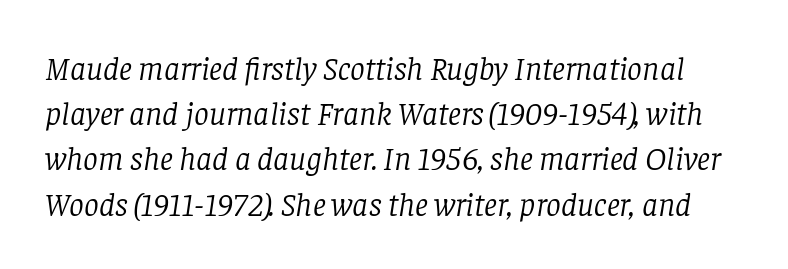
The rendering uses natural spacing where letterforms have individual widths. Here the glyphs are tracked normally, forming tight word shapes. Line spacing here is normal. Stroke mass is kept to a normal reading level or below. These lines were composed using italics. I'd call this a serif setting — the letters wear small feet.
